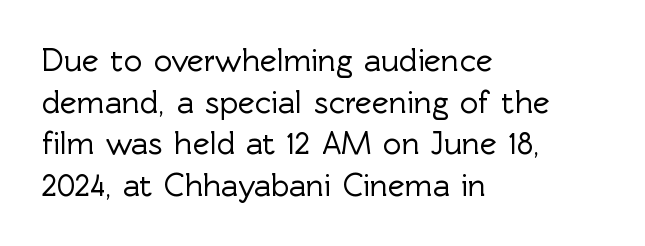
Q: Is the text italic (slanted)? A: No, it is upright.
Q: Is the typeface a serif or a sans-serif typeface? A: Sans-serif.
Q: Is the text underlined? A: No.
Q: How is the paragraph aligned? A: Left-aligned.
Q: Is the spacing between letters normal or unusually wide? A: Normal.
Q: Is the spacing between lines tight, normal or loose? A: Normal.
Q: Width (condensed, normal, or wide)? A: Normal.
Q: x-height? A: Medium.
Q: Monospaced? A: No.
